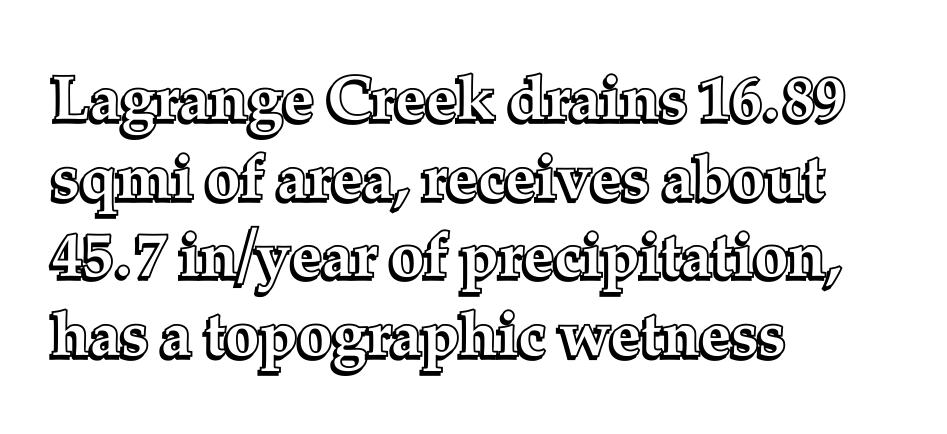
The image shows 62 px text type, upright; set left-aligned, normal line spacing (1.27x), normal letter spacing, not underlined; a medium x-height.
